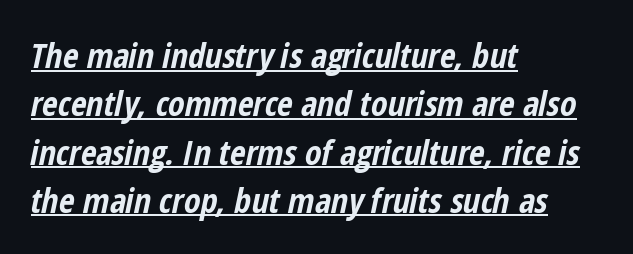
The image shows 34 px bold, condensed type, italic (leaning right); set left-aligned, normal line spacing (1.42x), normal letter spacing, underlined; low stroke contrast and a medium x-height.
